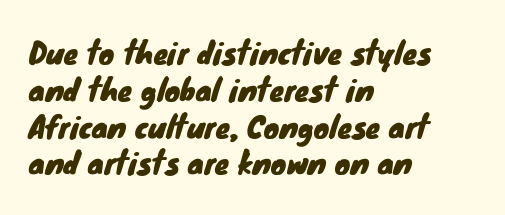
Look at the tracking — it's just the regular setting, nothing added. Notice how descenders clear the ascenders below comfortably — that's standard leading. Descenders hang freely into open space. Looks like regular typesetting: each glyph gets only the width it needs. Type style note: lacks serifs. This rendering uses left alignment, leaving the right contour irregular.
